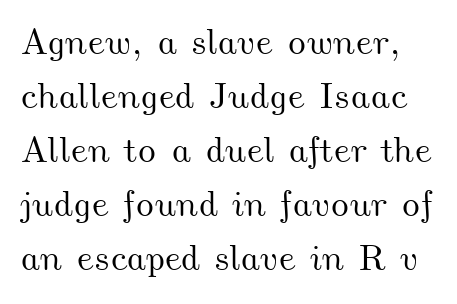
{"width": "wide", "stroke_contrast": "medium", "x_height": "small", "monospaced": "no", "underline": "no", "line_spacing": "normal", "line_spacing_ratio": 1.5, "letter_spacing": "normal", "letter_spacing_em": 0.0, "glyph_px": 36}
